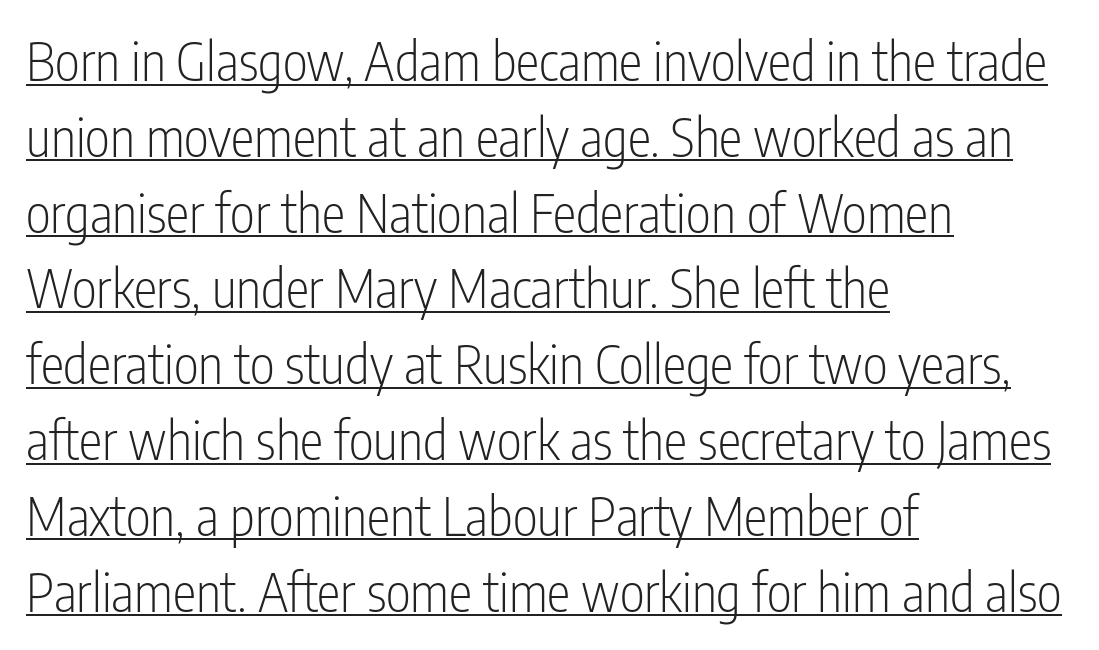
In CSS terms this would be text-align: left. No chunkiness to these letters — they're not bold. The passage shown is typed in a proportional face where columns would drift. The rendering keeps characters at their native spacing. Ordinary non-slanted type is in use.
